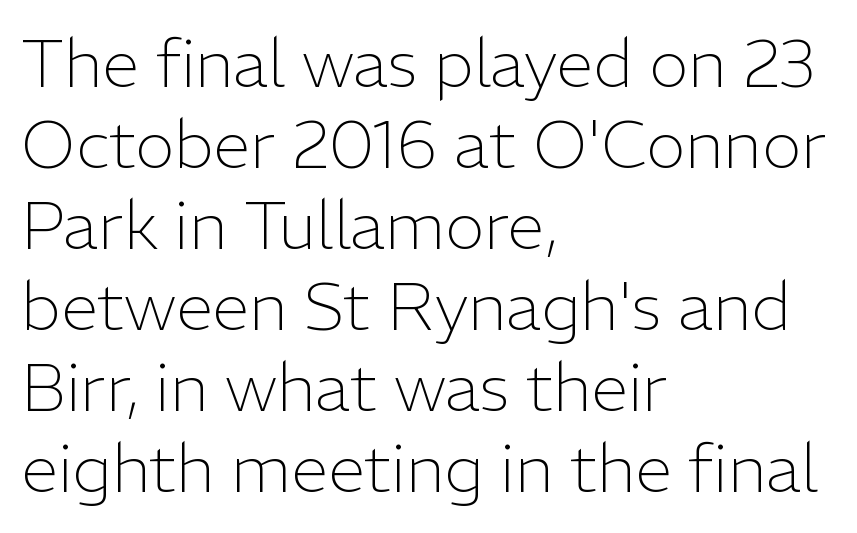
{"serif": "no", "italic": "no", "bold": "no", "weight": "light", "width": "normal", "stroke_contrast": "low", "x_height": "medium", "monospaced": "no", "underline": "no", "align": "left", "line_spacing_ratio": 1.21, "letter_spacing": "normal", "letter_spacing_em": 0.0, "glyph_px": 67}
